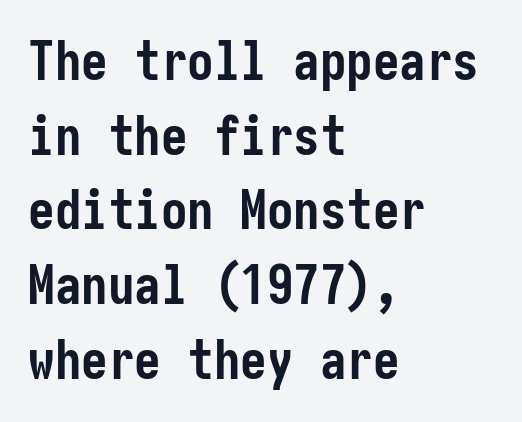
Vertically, the passage feels balanced, rows spaced as you'd expect. What stands out about the letter spacing? Nothing — it is the standard amount. Style check: upright. Compared with a centered layout, this one pins lines to the left instead. Any mark beneath the type? The region is blank. Heavy-handed strokes throughout: this text is bold.
